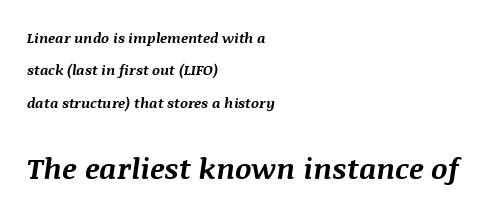
The image shows 29 px bold type, italic (leaning right); set left-aligned, loose line spacing (2.31x), normal letter spacing, not underlined; the second (bottom) block is 2.07x larger; medium stroke contrast and a large x-height.
